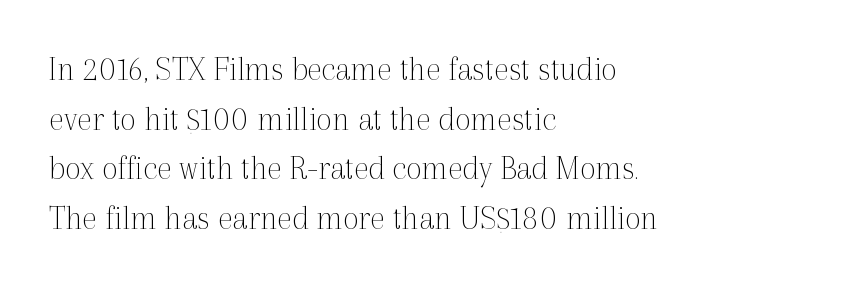
Q: Is the text bold? A: No.
Q: Is the text italic (slanted)? A: No, it is upright.
Q: Is the typeface a serif or a sans-serif typeface? A: Serif.
Q: Is the text underlined? A: No.
Q: How is the paragraph aligned? A: Left-aligned.
Q: Is the spacing between letters normal or unusually wide? A: Normal.
Q: Is the spacing between lines tight, normal or loose? A: Normal.
Q: Width (condensed, normal, or wide)? A: Normal.
Q: x-height? A: Medium.
Q: Monospaced? A: No.
